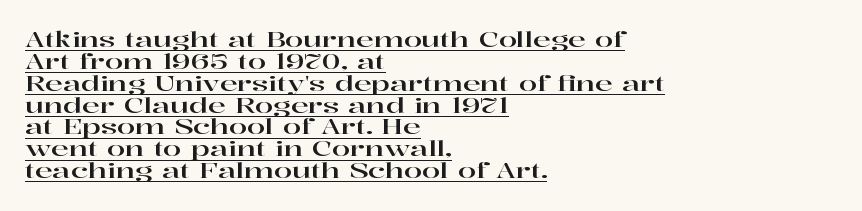
Q: Is the text italic (slanted)? A: No, it is upright.
Q: Is the text underlined? A: Yes.
Q: How is the paragraph aligned? A: Left-aligned.
Q: Is the spacing between letters normal or unusually wide? A: Normal.
Q: Is the spacing between lines tight, normal or loose? A: Tight.
